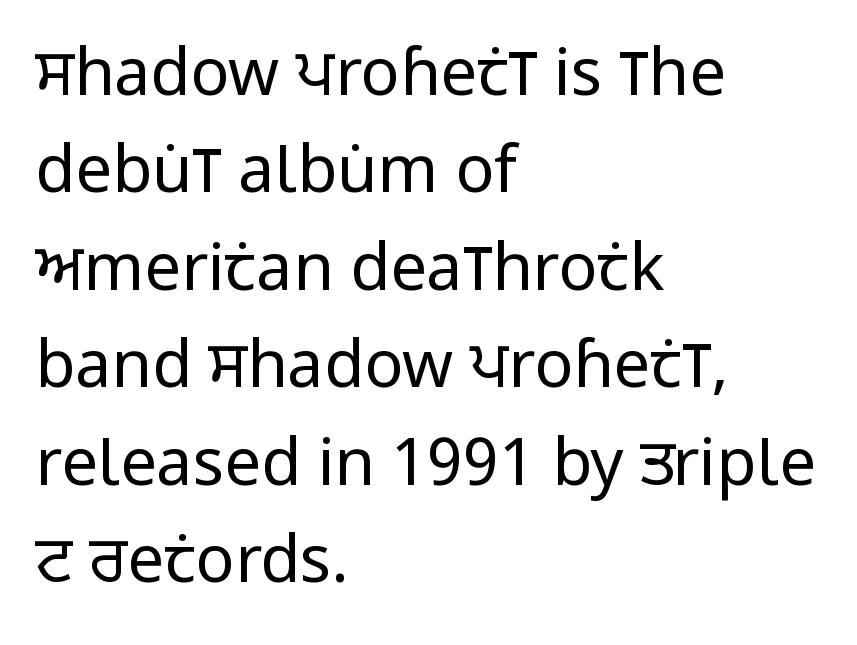
Does the copy run flush right? No — it runs flush left. Letterform terminals end flat and unadorned throughout the passage. Between one letter and the next there's only the usual sliver of space. In terms of posture, this sample is upright. On a weight scale, this lands at 450 or below.
